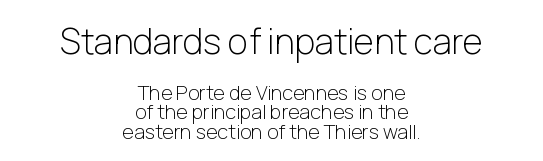
This sample is center-justified, so both line endings float freely. Compared with a typical body face, this is equally light or lighter still. Do the letters lean? They stand straight. The face used here appears at its bigger size in the upper chunk. Cramped leading. The passage shown has conventional tracking throughout.
